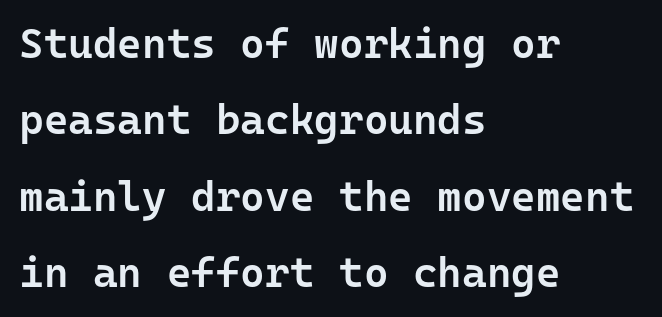
The image shows 42 px semibold sans-serif type, upright, monospaced; set left-aligned, line spacing 1.82x, normal letter spacing, not underlined; low stroke contrast and a medium x-height.
